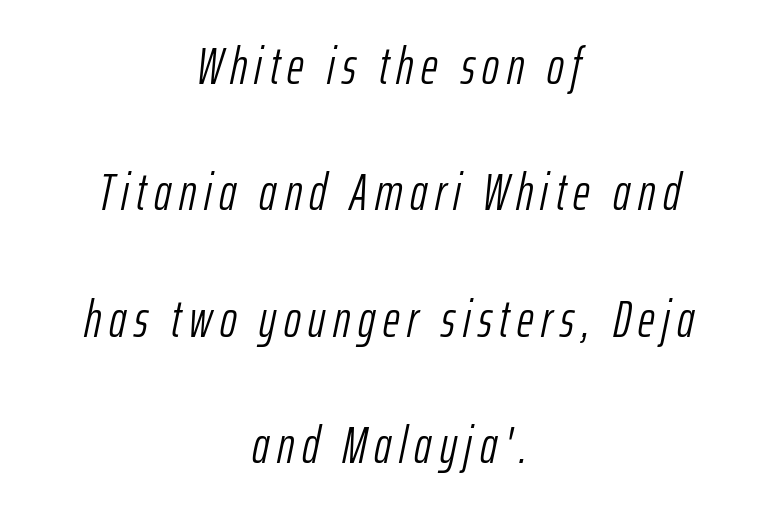
The image shows 51 px light, condensed type, italic (leaning right); set centered, loose line spacing (2.48x), not underlined; low stroke contrast and a medium x-height.
